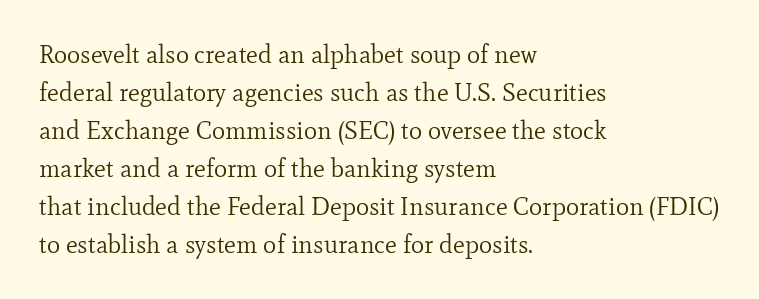
Q: Is the text bold? A: No.
Q: Is the text italic (slanted)? A: No, it is upright.
Q: Is the text underlined? A: No.
Q: How is the paragraph aligned? A: Left-aligned.
Q: Is the spacing between letters normal or unusually wide? A: Normal.
Q: Is the spacing between lines tight, normal or loose? A: Normal.
